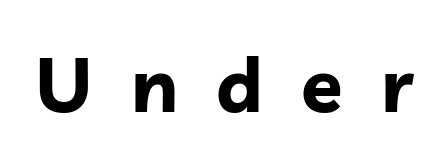
{"serif": "no", "italic": "no", "bold": "yes", "weight": "bold", "width": "normal", "stroke_contrast": "low", "x_height": "medium", "monospaced": "no", "underline": "no", "letter_spacing": "wide", "letter_spacing_em": 0.5, "glyph_px": 76}
